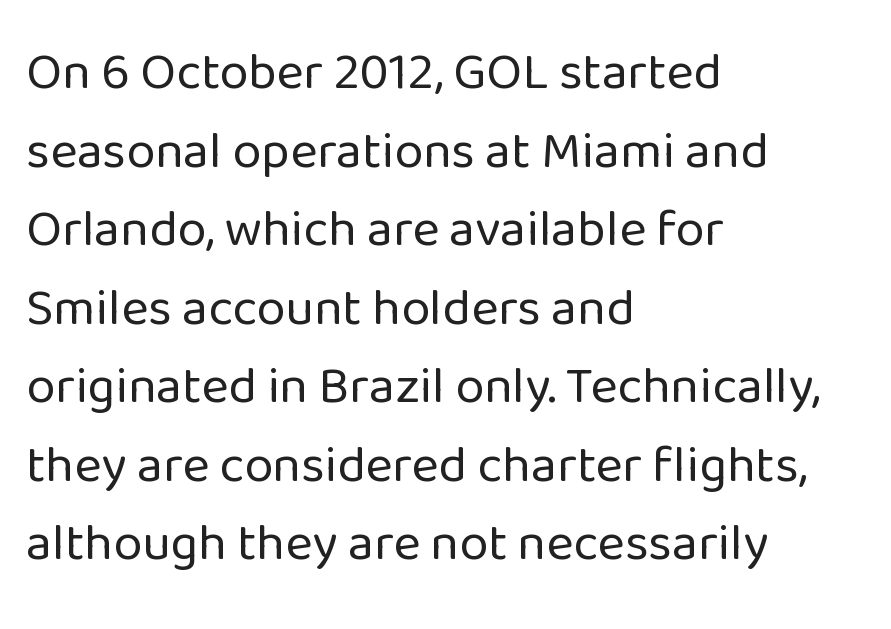
Weight: not bold — regular or lighter. Grotesque or geometric, the face here clearly has no serifs. Honestly, there is no underline to notice here at all. Leading matches the norm, producing a regular column. Style check: upright.
